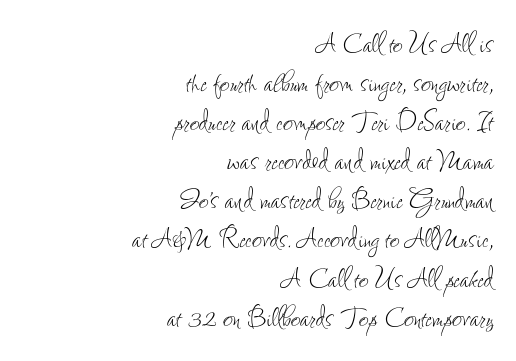
The image shows 34 px thin, condensed type; set right-aligned, tight line spacing (1.15x), normal letter spacing, not underlined; low stroke contrast and a small x-height.
